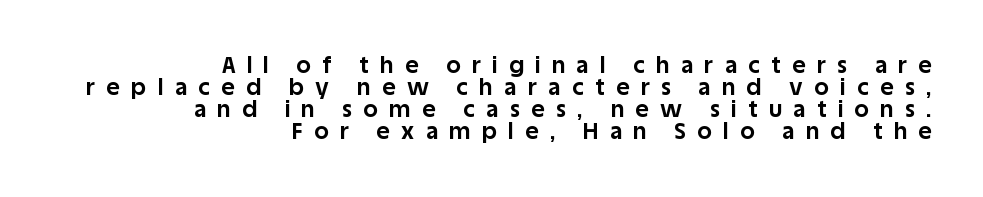
{"italic": "no", "bold": "yes", "underline": "no", "align": "right", "line_spacing": "tight", "line_spacing_ratio": 0.96, "letter_spacing": "wide", "letter_spacing_em": 0.5, "glyph_px": 23}
